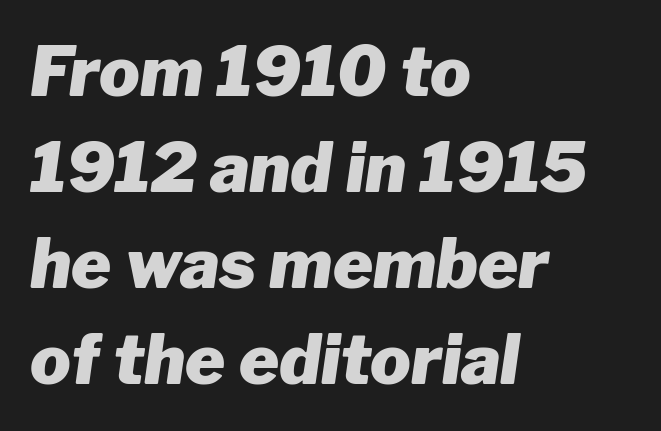
{"italic": "yes", "lean": "right", "slant_degrees": 8, "bold": "yes", "weight": "heavy", "width": "normal", "stroke_contrast": "low", "x_height": "medium", "monospaced": "no", "underline": "no", "align": "left", "line_spacing": "normal", "line_spacing_ratio": 1.41, "letter_spacing": "normal", "letter_spacing_em": 0.0, "glyph_px": 68}
